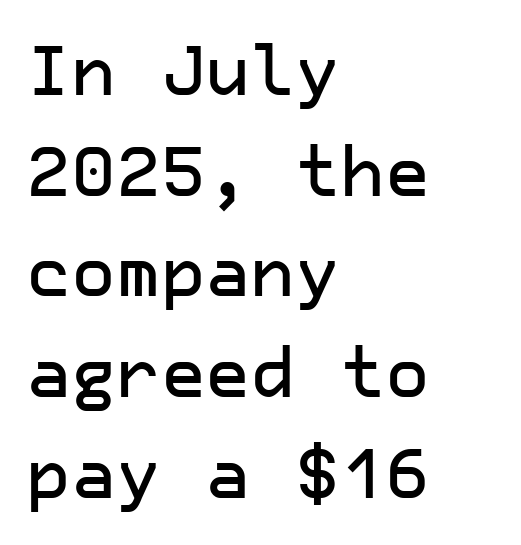
{"serif": "no", "italic": "no", "width": "normal", "stroke_contrast": "low", "x_height": "medium", "underline": "no", "align": "left", "line_spacing": "normal", "line_spacing_ratio": 1.46, "letter_spacing": "normal", "letter_spacing_em": 0.0, "glyph_px": 69}
